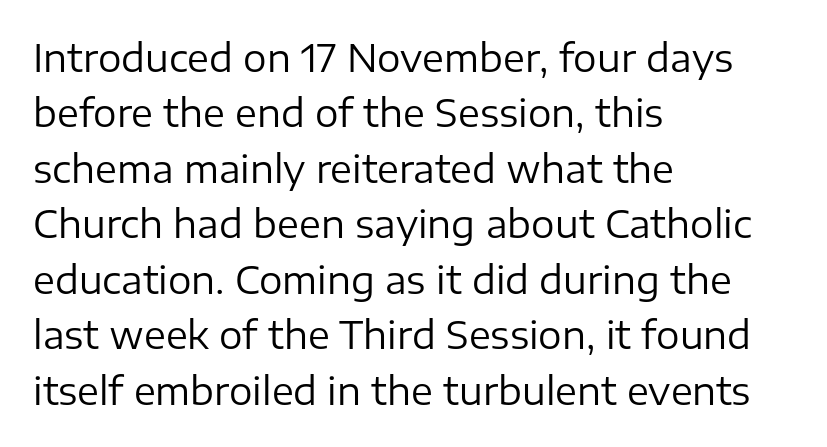
These lines are rendered in a variable-pitch font. The area under the type is left untouched. I'd call this a sans setting — the letters go barefoot. Nope, not italic — everything's standing straight. There is no visible air inserted between adjacent glyphs. Is the type heavy? It reads as light-to-regular instead.
